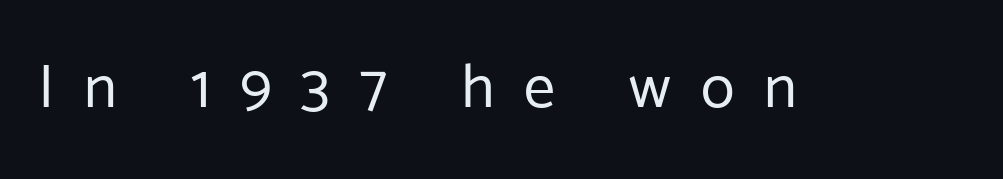
Q: Is the text bold? A: No.
Q: Is the text italic (slanted)? A: No, it is upright.
Q: Is the typeface a serif or a sans-serif typeface? A: Sans-serif.
Q: Is the text underlined? A: No.
Q: Is the spacing between letters normal or unusually wide? A: Unusually wide.
Q: Width (condensed, normal, or wide)? A: Normal.
Q: Stroke contrast? A: Low.
Q: x-height? A: Medium.
Q: Monospaced? A: No.
